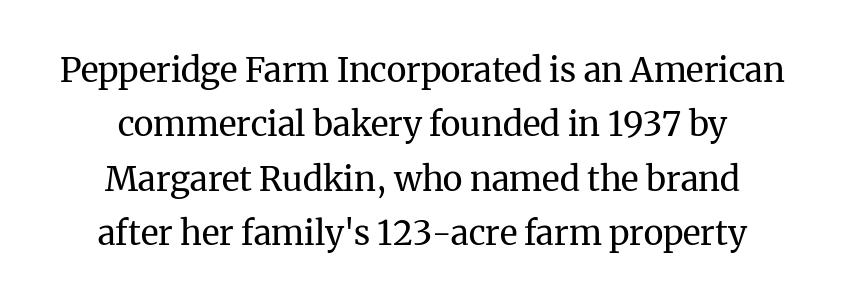
The image shows 34 px regular-weight serif type, upright; set centered, normal line spacing (1.6x), normal letter spacing, not underlined; medium stroke contrast and a medium x-height.
